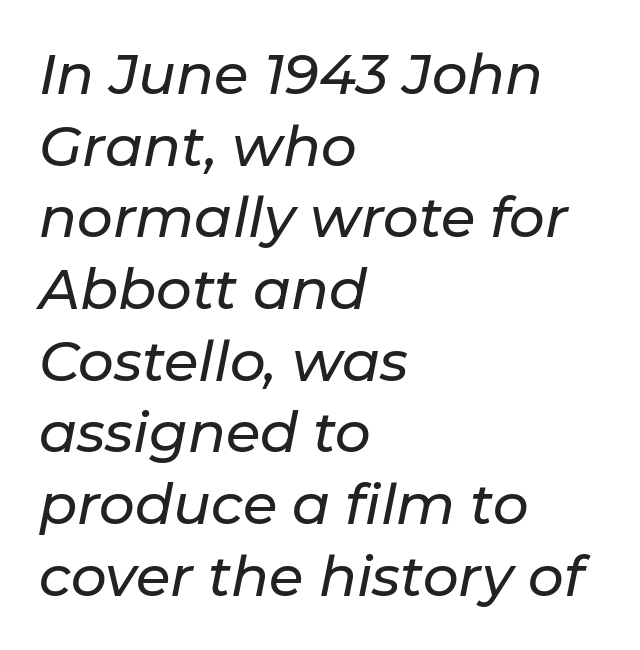
A bare baseline throughout the passage. Yep, that's italic — everything's leaning. Is this a fixed-width face? No — the glyphs have proportional, varying widths. A classic flush-left, rag-right setting is used for this passage. How are the letters spaced? Ordinarily, with no added tracking. Honestly, the row spacing looks completely unremarkable.
